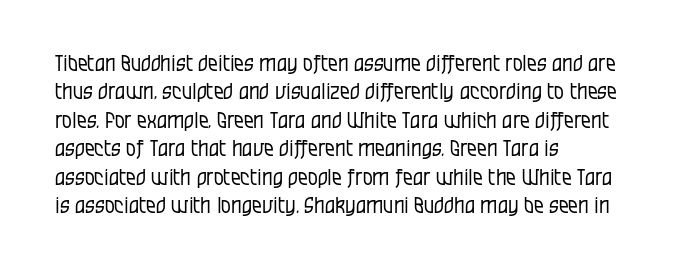
The image shows 22 px text type, upright; set left-aligned, normal line spacing (1.29x), normal letter spacing, not underlined.
